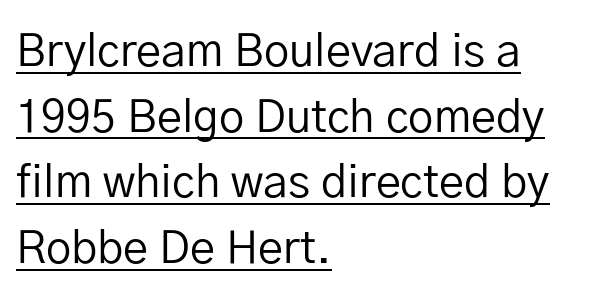
Q: Is the text bold? A: No.
Q: Is the text italic (slanted)? A: No, it is upright.
Q: Is the typeface a serif or a sans-serif typeface? A: Sans-serif.
Q: Is the text underlined? A: Yes.
Q: How is the paragraph aligned? A: Left-aligned.
Q: Is the spacing between letters normal or unusually wide? A: Normal.
Q: Is the spacing between lines tight, normal or loose? A: Normal.
Q: Width (condensed, normal, or wide)? A: Normal.
Q: Stroke contrast? A: Low.
Q: x-height? A: Medium.
Q: Monospaced? A: No.
